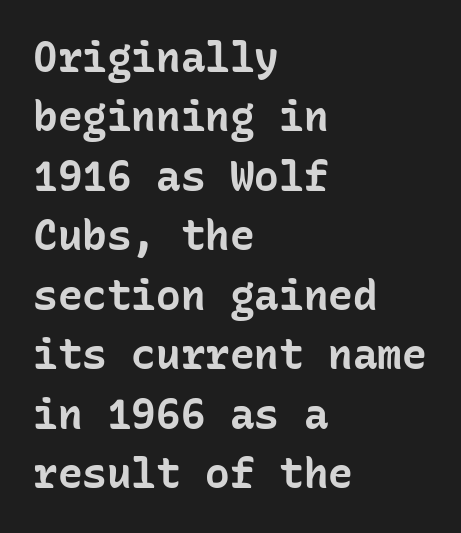
Q: Is the text bold? A: Yes.
Q: Is the text italic (slanted)? A: No, it is upright.
Q: Is the typeface a serif or a sans-serif typeface? A: Sans-serif.
Q: Is the text underlined? A: No.
Q: How is the paragraph aligned? A: Left-aligned.
Q: Is the spacing between letters normal or unusually wide? A: Normal.
Q: Is the spacing between lines tight, normal or loose? A: Normal.
Q: Width (condensed, normal, or wide)? A: Normal.
Q: Stroke contrast? A: Low.
Q: x-height? A: Medium.
Q: Monospaced? A: Yes.
